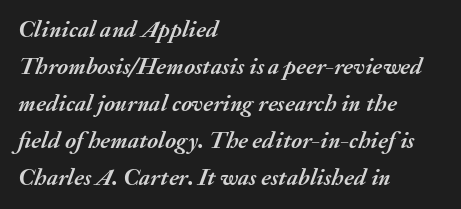
The image shows 24 px bold type, italic (leaning right); set left-aligned, normal line spacing (1.54x), normal letter spacing, not underlined.
